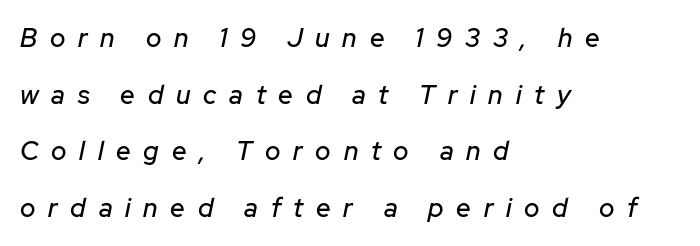
{"italic": "yes", "lean": "right", "slant_degrees": 12, "underline": "no", "align": "left", "line_spacing": "loose", "line_spacing_ratio": 2.18, "letter_spacing": "wide", "letter_spacing_em": 0.49, "glyph_px": 26}
